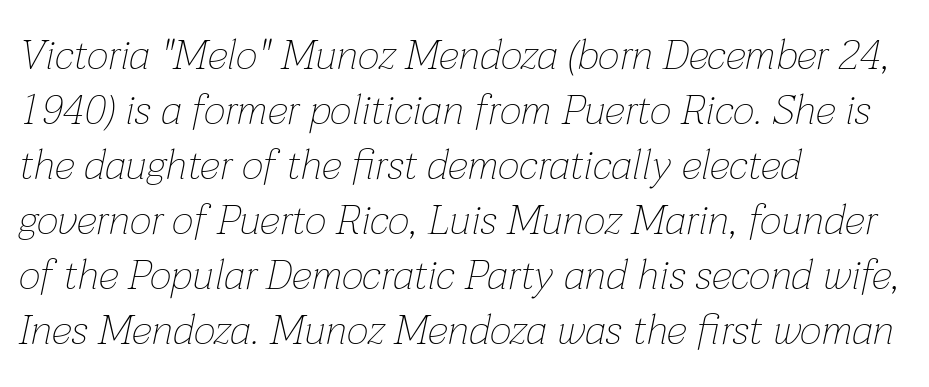
{"italic": "yes", "lean": "right", "slant_degrees": 12, "bold": "no", "weight": "thin", "width": "normal", "stroke_contrast": "low", "x_height": "medium", "monospaced": "no", "underline": "no", "align": "left", "line_spacing": "normal", "line_spacing_ratio": 1.31, "letter_spacing": "normal", "letter_spacing_em": 0.0, "glyph_px": 42}
